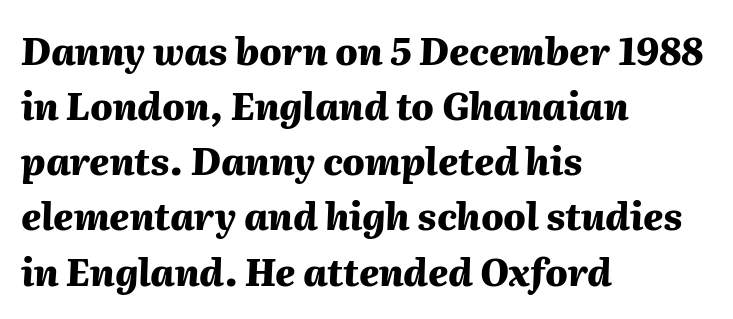
The image shows 37 px heavy type, italic (leaning right); set left-aligned, normal line spacing (1.49x), normal letter spacing, not underlined; medium stroke contrast and a medium x-height.
